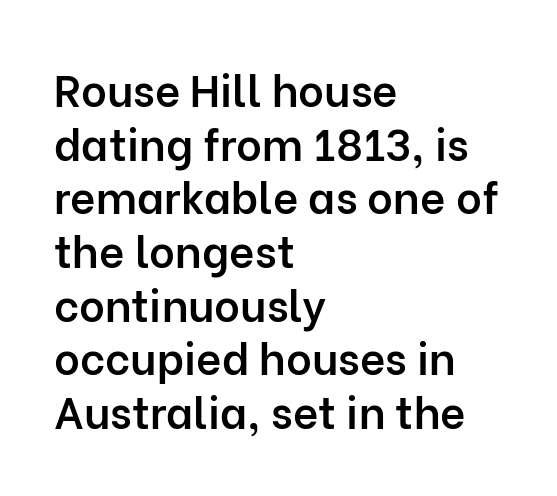
Nobody touched the tracking dial on this one. Quick note: underline off. Stroke thickness is moderately raised; the sample reads as semibold. Spacing verdict: proportional, widths tailored to each character. Nothing sits at the stroke ends, so this counts as sans-serif. These lines stack with their left ends in a neat column.
